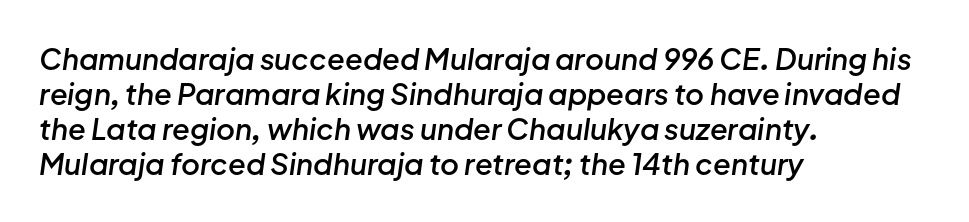
{"italic": "yes", "lean": "right", "slant_degrees": 8, "bold": "semi", "weight": "semibold", "width": "normal", "stroke_contrast": "low", "x_height": "medium", "monospaced": "no", "underline": "no", "align": "left", "line_spacing_ratio": 1.21, "letter_spacing": "normal", "letter_spacing_em": 0.0, "glyph_px": 29}
